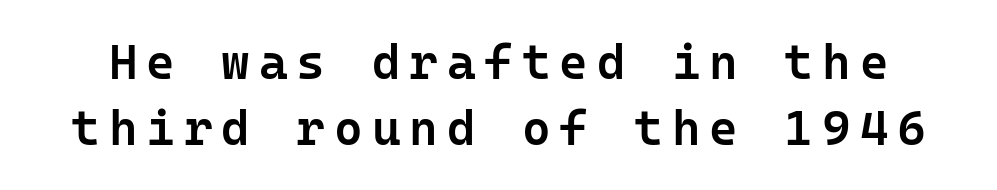
Does the type have serifs? No, each stem ends abruptly. Baseline-to-baseline distance is the conventional proportion of letter height. Each glyph is drawn with semibold strokes, heavier than normal yet not fully bold. This is the regular roman posture of the typeface. Here the designer chose a console-style face with uniform glyph widths. Unmarked baselines from the first word to the last.
